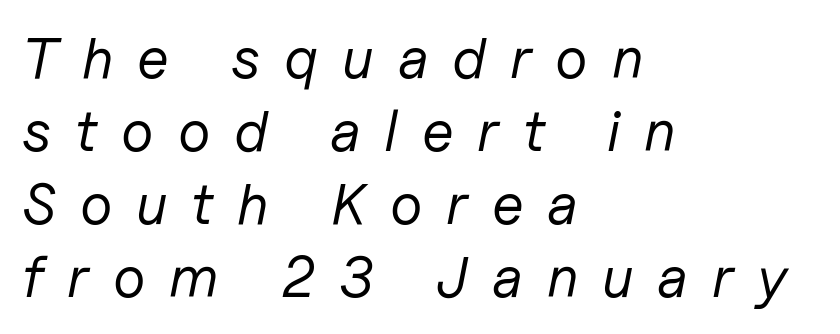
{"italic": "yes", "lean": "right", "slant_degrees": 11, "bold": "no", "weight": "regular", "width": "normal", "stroke_contrast": "low", "x_height": "medium", "monospaced": "no", "underline": "no", "align": "left", "line_spacing": "normal", "line_spacing_ratio": 1.26, "letter_spacing": "wide", "letter_spacing_em": 0.41, "glyph_px": 58}
